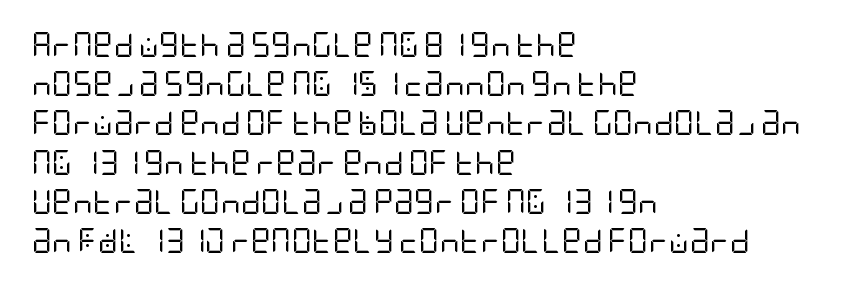
The image shows 25 px text type, upright; set left-aligned, normal line spacing (1.57x), normal letter spacing, not underlined.
